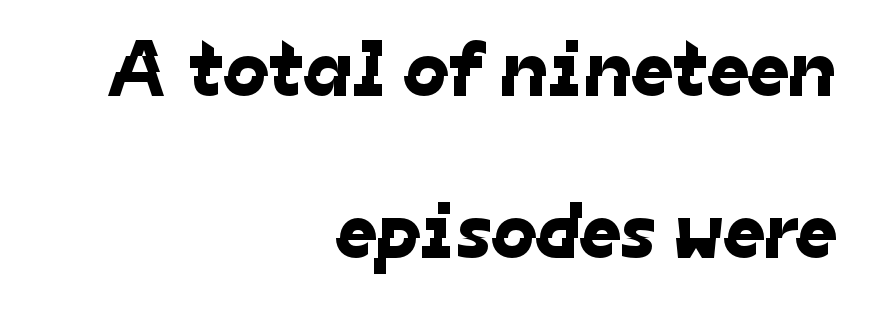
The image shows 80 px sans-serif type; set right-aligned, loose line spacing (2.03x), normal letter spacing, not underlined; low stroke contrast and a medium x-height.
